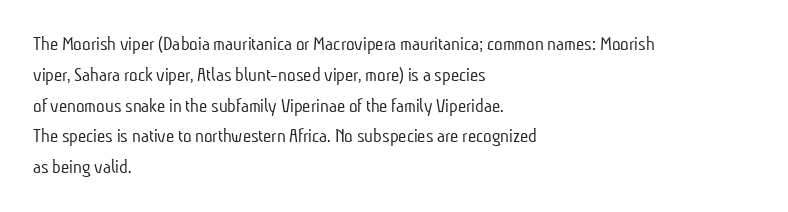
Q: Is the text bold? A: No.
Q: Is the text underlined? A: No.
Q: How is the paragraph aligned? A: Left-aligned.
Q: Is the spacing between letters normal or unusually wide? A: Normal.
Q: Is the spacing between lines tight, normal or loose? A: Normal.
